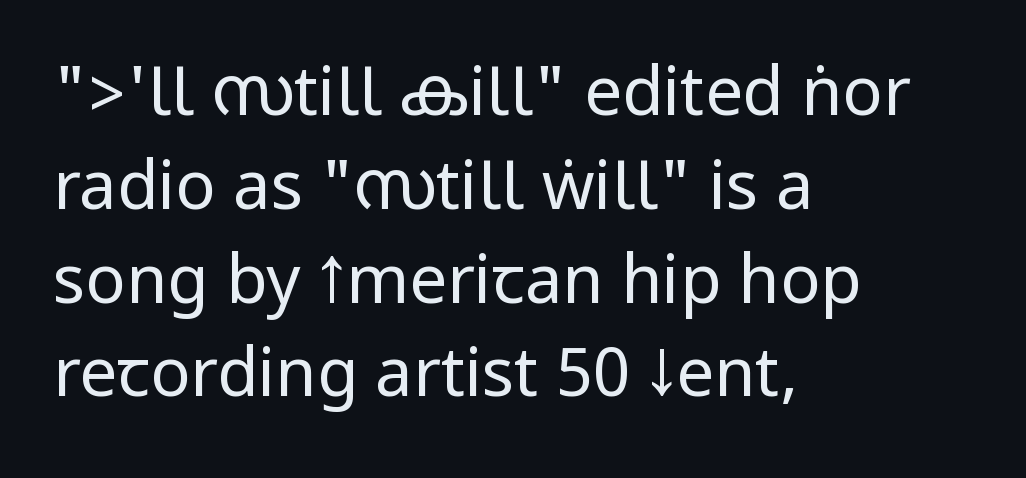
The image shows 67 px regular-weight, condensed sans-serif type, upright; set left-aligned, normal line spacing (1.4x), normal letter spacing, not underlined; low stroke contrast.
